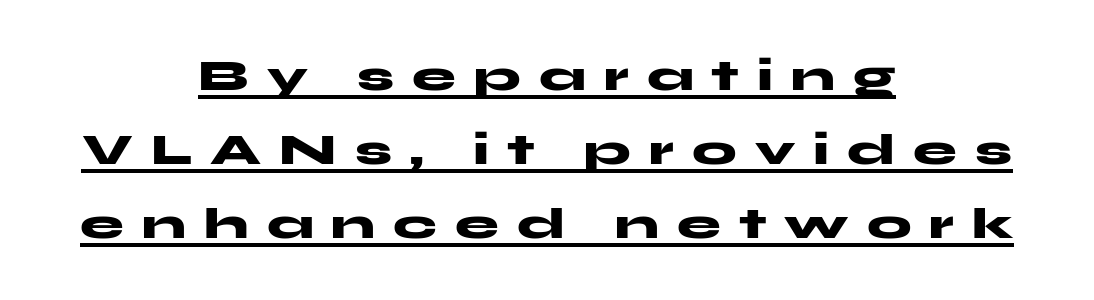
Q: Is the text bold? A: Yes.
Q: Is the text italic (slanted)? A: No, it is upright.
Q: Is the typeface a serif or a sans-serif typeface? A: Sans-serif.
Q: Is the text underlined? A: Yes.
Q: How is the paragraph aligned? A: Centered.
Q: Is the spacing between letters normal or unusually wide? A: Unusually wide.
Q: Is the spacing between lines tight, normal or loose? A: Normal.
Q: Width (condensed, normal, or wide)? A: Wide.
Q: Stroke contrast? A: Medium.
Q: x-height? A: Medium.
Q: Monospaced? A: No.
